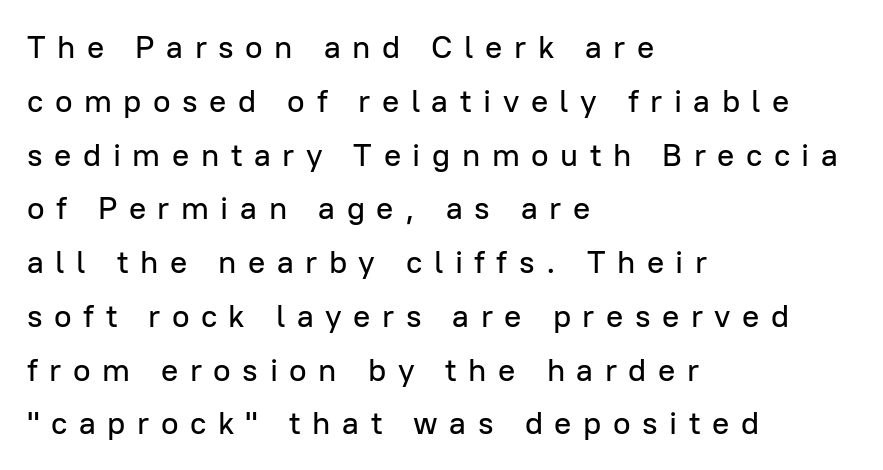
The image shows 32 px sans-serif type, upright; set left-aligned, normal line spacing (1.68x), unusually wide letter spacing (+0.36 em), not underlined; low stroke contrast and a medium x-height.
